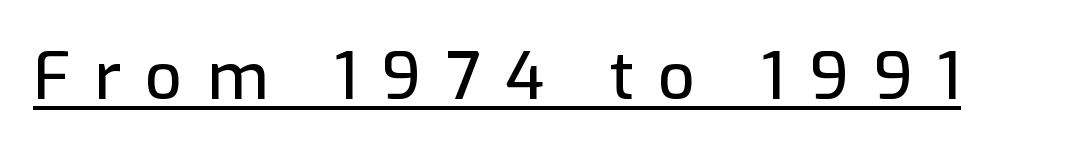
The image shows 65 px sans-serif type, upright; set unusually wide letter spacing (+0.37 em), underlined; low stroke contrast and a medium x-height.
